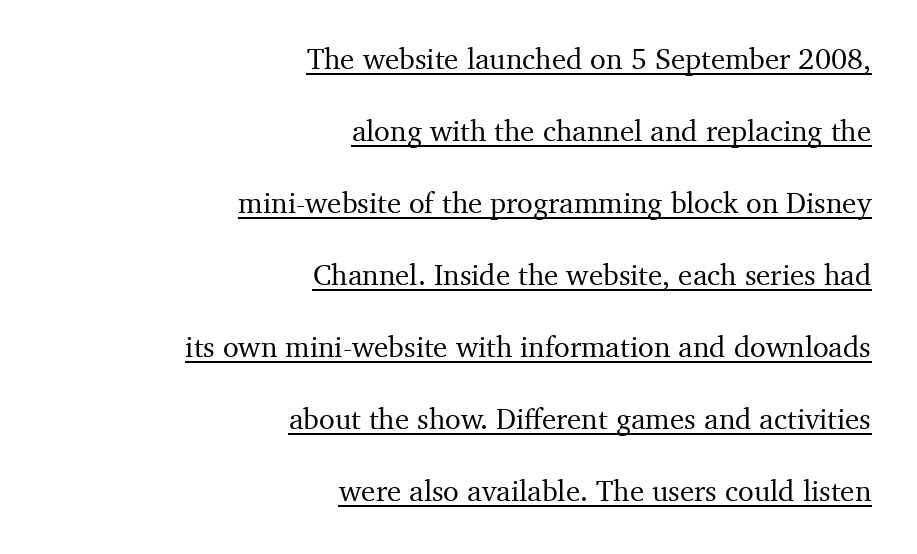
The letters sit at their default tracking, neither squeezed nor spread. The typeface chosen for these lines features serifs. Does the copy run flush right? Yes — the right margin is perfectly even. The face used here appears with an underline applied. Do the characters align in a grid? No, the font is proportional.
